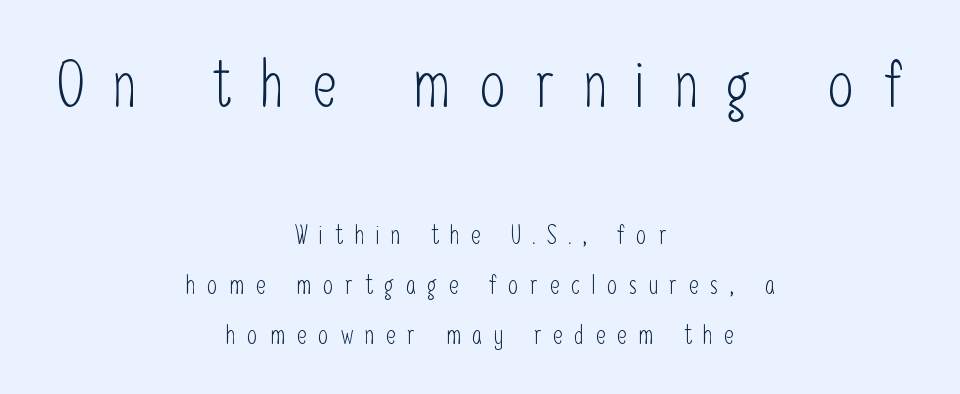
Decoration check: the copy has no underline. The rendering shrinks the type as you move from the upper chunk to the lower. Teacher's note: observe the equal gaps on both sides — that is centered alignment. The type sits square on the baseline with zero lean. The rendering uses natural spacing where letterforms have individual widths. To sum up the face: it is a sans, with no serifs.
